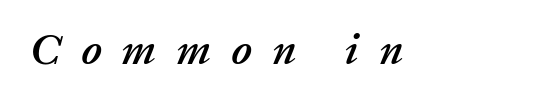
Q: Is the text italic (slanted)? A: Yes, it leans right by about 20 degrees.
Q: Is the text underlined? A: No.
Q: Is the spacing between letters normal or unusually wide? A: Unusually wide.
Q: Width (condensed, normal, or wide)? A: Normal.
Q: Stroke contrast? A: Low.
Q: x-height? A: Medium.
Q: Monospaced? A: No.
